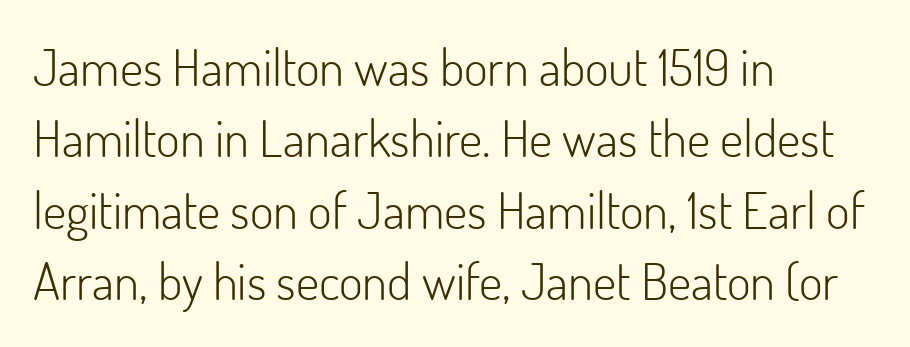
Q: Is the text bold? A: No.
Q: Is the text italic (slanted)? A: No, it is upright.
Q: Is the typeface a serif or a sans-serif typeface? A: Sans-serif.
Q: Is the text underlined? A: No.
Q: How is the paragraph aligned? A: Left-aligned.
Q: Is the spacing between letters normal or unusually wide? A: Normal.
Q: Is the spacing between lines tight, normal or loose? A: Normal.
Q: Width (condensed, normal, or wide)? A: Normal.
Q: Stroke contrast? A: Low.
Q: x-height? A: Small.
Q: Monospaced? A: No.
